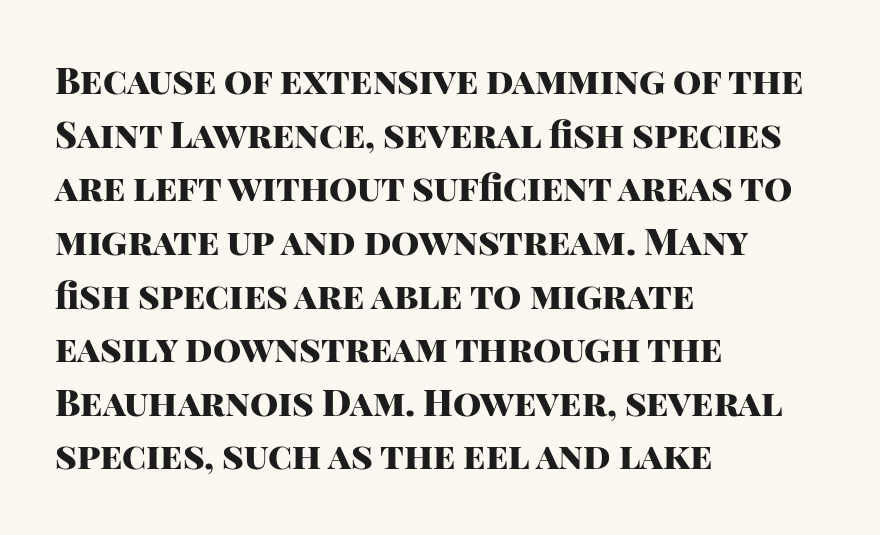
How are the letters spaced? Ordinarily, with no added tracking. Check where the strokes stop: nothing finishes them off — pure sans. Ascenders rise straight up at ninety degrees. The space directly below the letters is spotless. Students, observe: this is what conventionally led text looks like. Do the characters align in a grid? No, the font is proportional.
